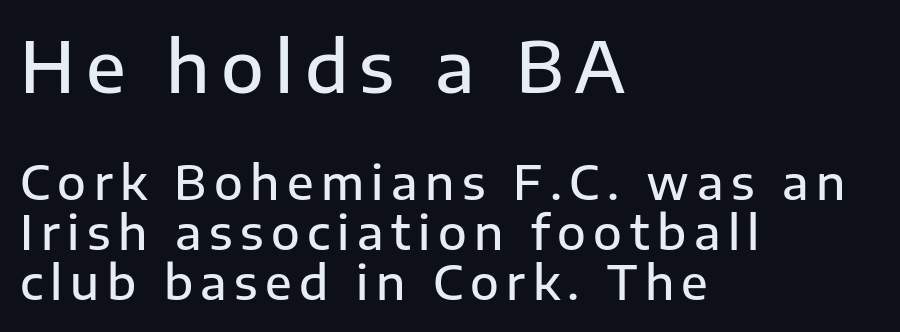
The image shows 70 px semibold sans-serif type, upright; set left-aligned, tight line spacing (1.07x), not underlined; the first (top) block is 1.49x larger; low stroke contrast and a medium x-height.
